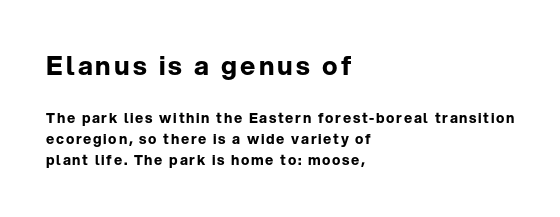
The image shows 26 px bold type, upright; set left-aligned, normal line spacing (1.53x), not underlined; the first (top) block is 1.86x larger.
